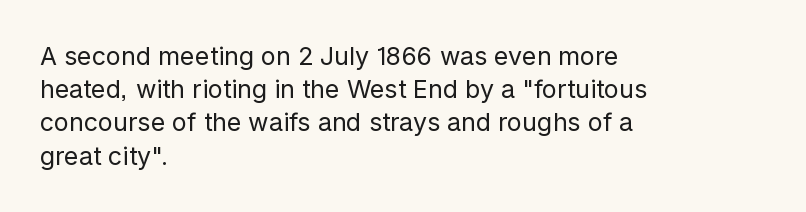
Q: Is the text bold? A: No.
Q: Is the text italic (slanted)? A: No, it is upright.
Q: Is the text underlined? A: No.
Q: How is the paragraph aligned? A: Left-aligned.
Q: Is the spacing between letters normal or unusually wide? A: Normal.
Q: Is the spacing between lines tight, normal or loose? A: Normal.
